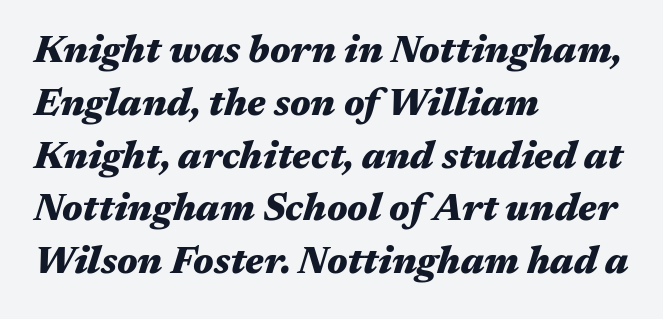
The image shows 38 px heavy, wide type, italic (leaning right); set left-aligned, normal line spacing (1.39x), normal letter spacing, not underlined; medium stroke contrast and a medium x-height.
